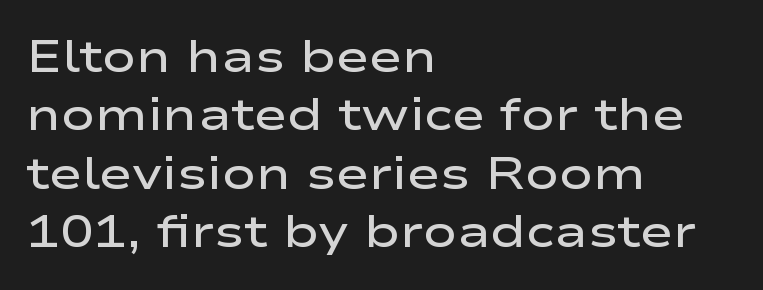
The image shows 45 px semibold, wide sans-serif type, upright; set left-aligned, normal line spacing (1.3x), normal letter spacing, not underlined; low stroke contrast and a medium x-height.
